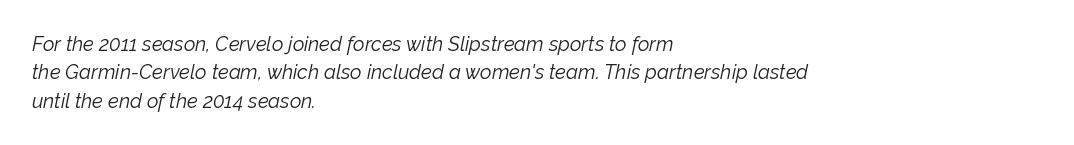
{"italic": "yes", "lean": "right", "slant_degrees": 12, "bold": "no", "underline": "no", "align": "left", "line_spacing": "normal", "line_spacing_ratio": 1.42, "letter_spacing": "normal", "letter_spacing_em": 0.0, "glyph_px": 20}
